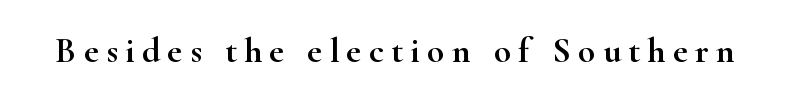
{"serif": "yes", "italic": "no", "width": "wide", "stroke_contrast": "high", "x_height": "small", "monospaced": "no", "underline": "no", "letter_spacing": "wide", "letter_spacing_em": 0.2, "glyph_px": 36}
